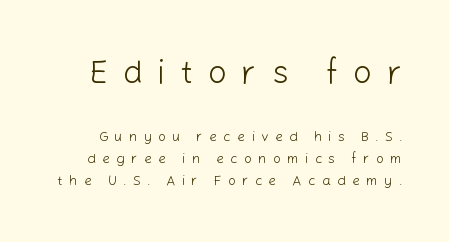
The image shows 33 px light sans-serif type, upright; set normal line spacing (1.57x), unusually wide letter spacing (+0.45 em), not underlined; the first (top) block is 2.36x larger; low stroke contrast and a medium x-height.
